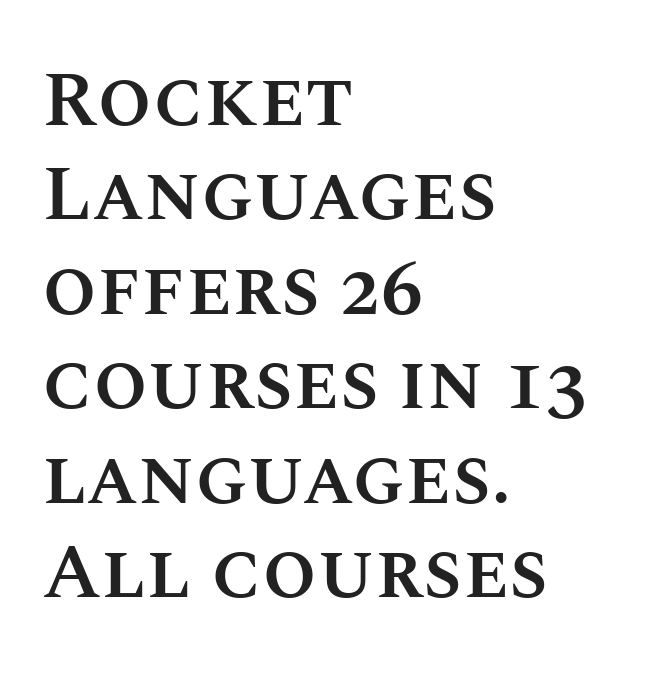
{"italic": "no", "bold": "semi", "weight": "semibold", "width": "normal", "stroke_contrast": "medium", "x_height": "large", "monospaced": "no", "underline": "no", "align": "left", "line_spacing_ratio": 1.21, "letter_spacing": "normal", "letter_spacing_em": 0.0, "glyph_px": 78}
